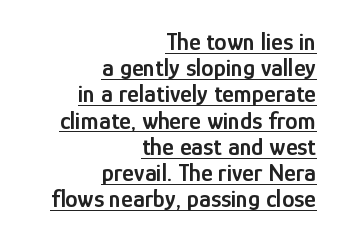
The image shows 25 px text type, upright; set right-aligned, tight line spacing (1.05x), normal letter spacing, underlined.
